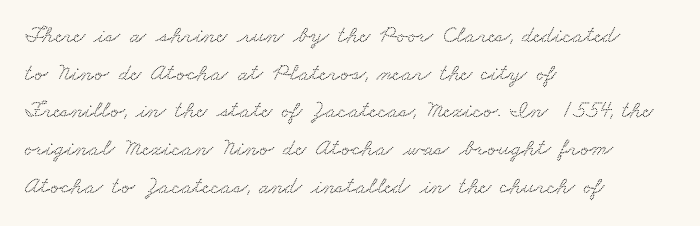
{"underline": "no", "align": "left", "line_spacing": "normal", "line_spacing_ratio": 1.57, "letter_spacing": "normal", "letter_spacing_em": 0.0, "glyph_px": 24}
